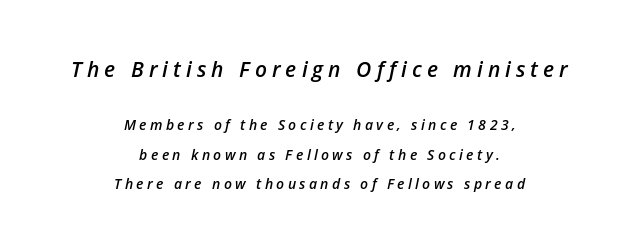
The image shows 21 px text type, italic (leaning right); set centered, loose line spacing (2.11x), unusually wide letter spacing (+0.24 em), not underlined; the first (top) block is 1.5x larger.
